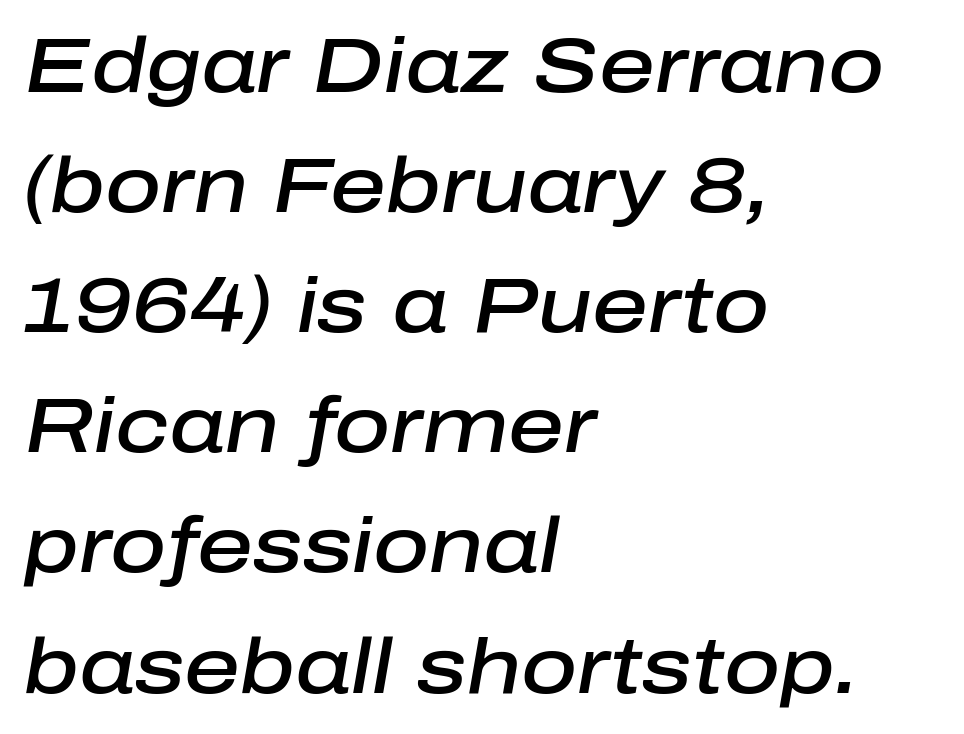
The image shows 77 px semibold type, italic (leaning right); set left-aligned, normal line spacing (1.56x), normal letter spacing, not underlined; low stroke contrast and a medium x-height.
